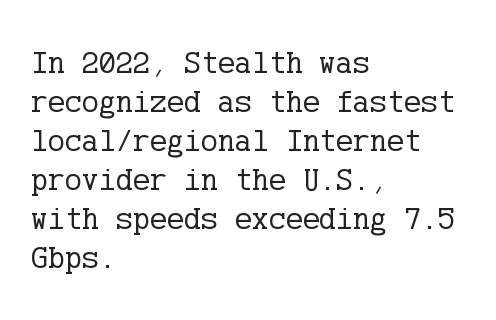
Q: Is the text bold? A: No.
Q: Is the text italic (slanted)? A: No, it is upright.
Q: Is the typeface a serif or a sans-serif typeface? A: Serif.
Q: Is the text underlined? A: No.
Q: How is the paragraph aligned? A: Left-aligned.
Q: Is the spacing between letters normal or unusually wide? A: Normal.
Q: Width (condensed, normal, or wide)? A: Normal.
Q: Stroke contrast? A: Low.
Q: x-height? A: Medium.
